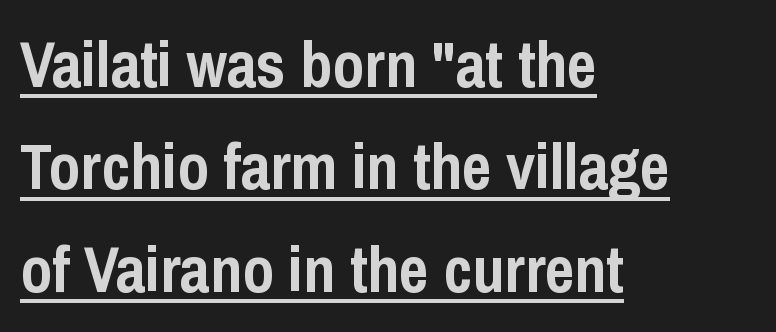
Q: Is the text bold? A: Yes.
Q: Is the text italic (slanted)? A: No, it is upright.
Q: Is the typeface a serif or a sans-serif typeface? A: Sans-serif.
Q: Is the text underlined? A: Yes.
Q: How is the paragraph aligned? A: Left-aligned.
Q: Is the spacing between letters normal or unusually wide? A: Normal.
Q: Is the spacing between lines tight, normal or loose? A: Normal.
Q: Width (condensed, normal, or wide)? A: Condensed.
Q: Stroke contrast? A: Low.
Q: x-height? A: Medium.
Q: Monospaced? A: No.
